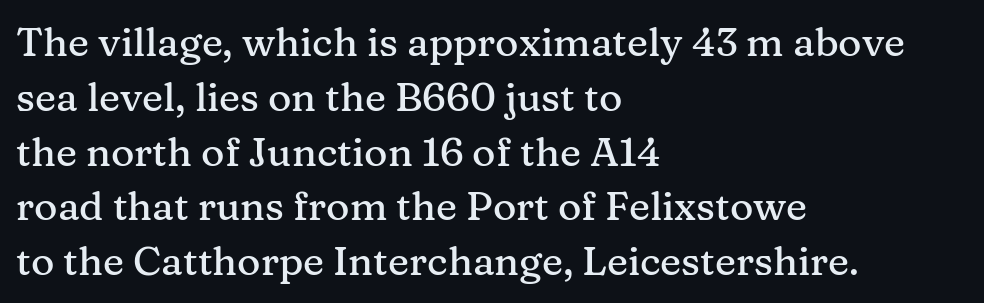
The image shows 40 px serif type, upright; set left-aligned, normal line spacing (1.37x), normal letter spacing, not underlined; medium stroke contrast and a medium x-height.
